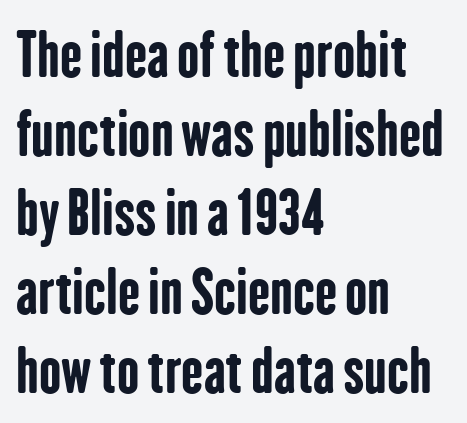
Think of a printed novel: that variable character pitch is what you see here. Reading down the block, your eye returns to a fixed left position each line. Only glyphs here, with clear space below each row. Is the letter spacing exaggerated? No — it looks like the ordinary default. I'd call this a sans setting — the letters go barefoot.
